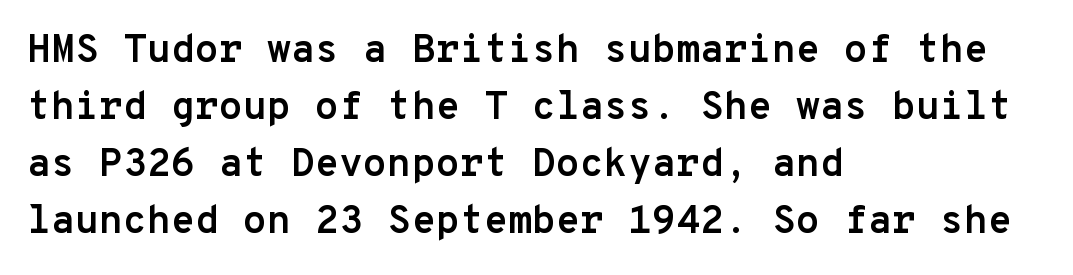
The image shows 39 px semibold sans-serif type, upright, monospaced; set left-aligned, normal line spacing (1.46x), normal letter spacing, not underlined; low stroke contrast and a medium x-height.
